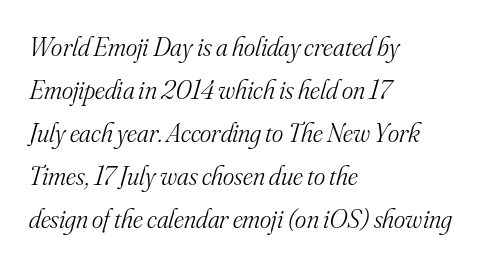
Q: Is the text bold? A: No.
Q: Is the text italic (slanted)? A: Yes, it leans right by about 16 degrees.
Q: Is the text underlined? A: No.
Q: How is the paragraph aligned? A: Left-aligned.
Q: Is the spacing between letters normal or unusually wide? A: Normal.
Q: Is the spacing between lines tight, normal or loose? A: Normal.
